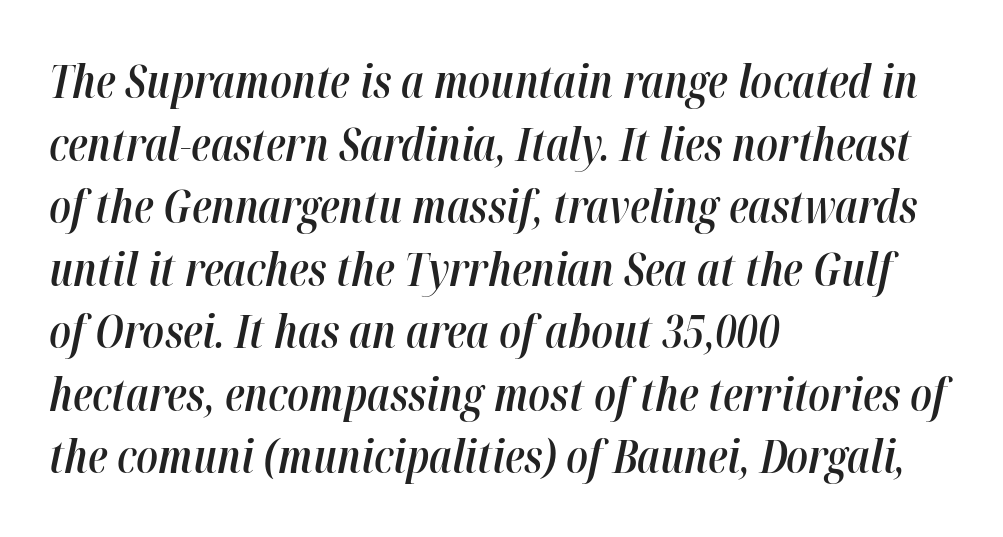
{"italic": "yes", "lean": "right", "slant_degrees": 12, "bold": "semi", "weight": "semibold", "width": "condensed", "stroke_contrast": "high", "x_height": "medium", "monospaced": "no", "underline": "no", "align": "left", "line_spacing": "normal", "line_spacing_ratio": 1.39, "letter_spacing": "normal", "letter_spacing_em": 0.0, "glyph_px": 45}
